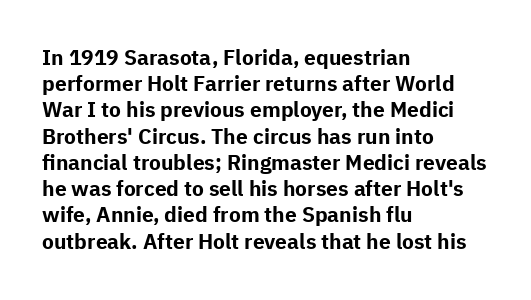
{"italic": "no", "bold": "yes", "underline": "no", "align": "left", "line_spacing": "normal", "line_spacing_ratio": 1.25, "letter_spacing": "normal", "letter_spacing_em": 0.0, "glyph_px": 21}
